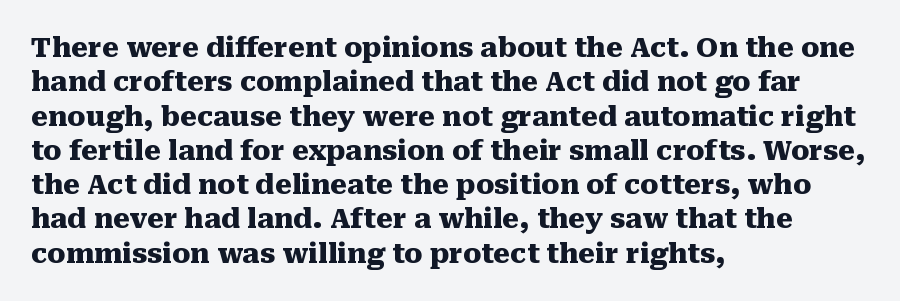
The image shows 27 px bold type, upright; set left-aligned, normal line spacing (1.27x), normal letter spacing, not underlined.
